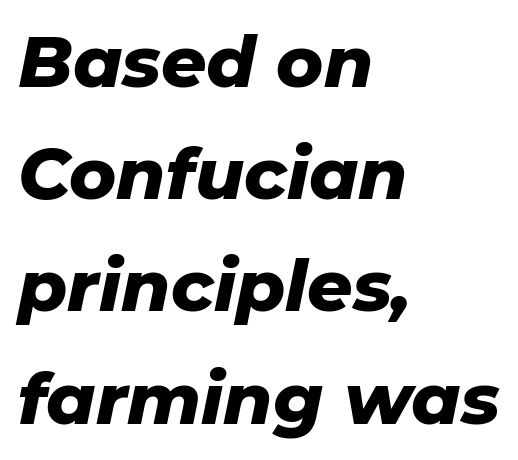
The face used here is proportionally spaced, like ordinary book or web type. Chunky letters — that's bold for sure. No word sits above an underline. You can tell it's italic because the verticals aren't actually vertical. Line spacing here is normal. Tracking here is standard; glyphs follow each other at the usual distance.
